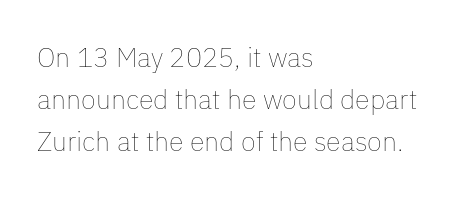
Each new line begins a customary step beneath the previous one. The passage shown is not underscored anywhere. Weight: not bold — regular or lighter. Nope, not italic — everything's standing straight. A classic flush-left, rag-right setting is used for this passage.
